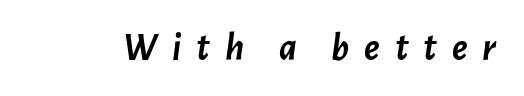
This rendering widens character spacing well past its baseline value. The foot of each line stays bare and open. Is this a fixed-width face? No — the glyphs have proportional, varying widths. These lines carry a lot of weight — the face is fully bold. The text carries the slant typical of an italic or oblique font.
